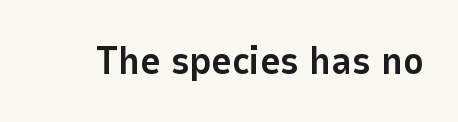
The image shows 39 px bold sans-serif type, upright; set normal letter spacing, not underlined; low stroke contrast and a medium x-height.
